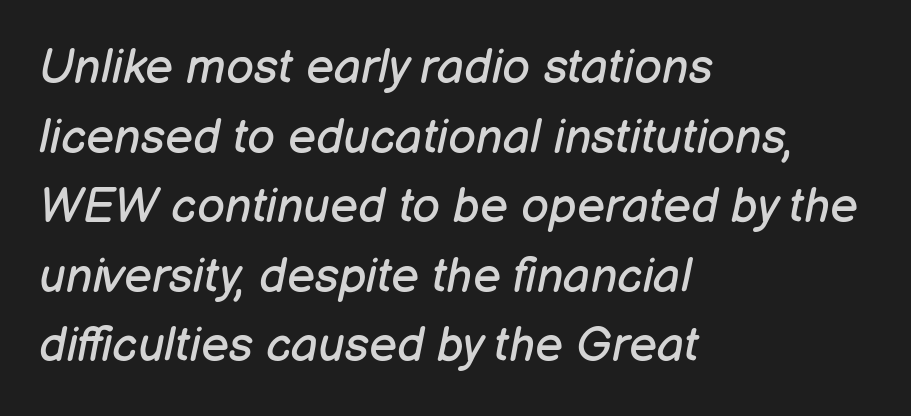
Q: Is the text bold? A: No.
Q: Is the text italic (slanted)? A: Yes, it leans right by about 12 degrees.
Q: Is the text underlined? A: No.
Q: How is the paragraph aligned? A: Left-aligned.
Q: Is the spacing between letters normal or unusually wide? A: Normal.
Q: Is the spacing between lines tight, normal or loose? A: Normal.
Q: Width (condensed, normal, or wide)? A: Normal.
Q: Stroke contrast? A: Low.
Q: x-height? A: Medium.
Q: Monospaced? A: No.
